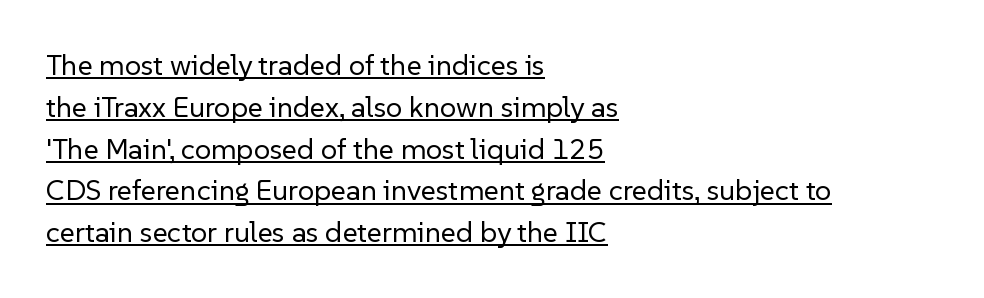
The image shows 29 px regular-weight sans-serif type, upright; set left-aligned, normal line spacing (1.44x), normal letter spacing, underlined; low stroke contrast and a medium x-height.
